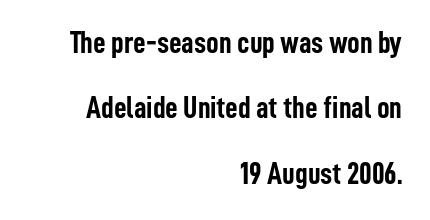
The image shows 31 px semibold, condensed sans-serif type, upright; set right-aligned, loose line spacing (2.11x), normal letter spacing, not underlined; low stroke contrast and a medium x-height.
